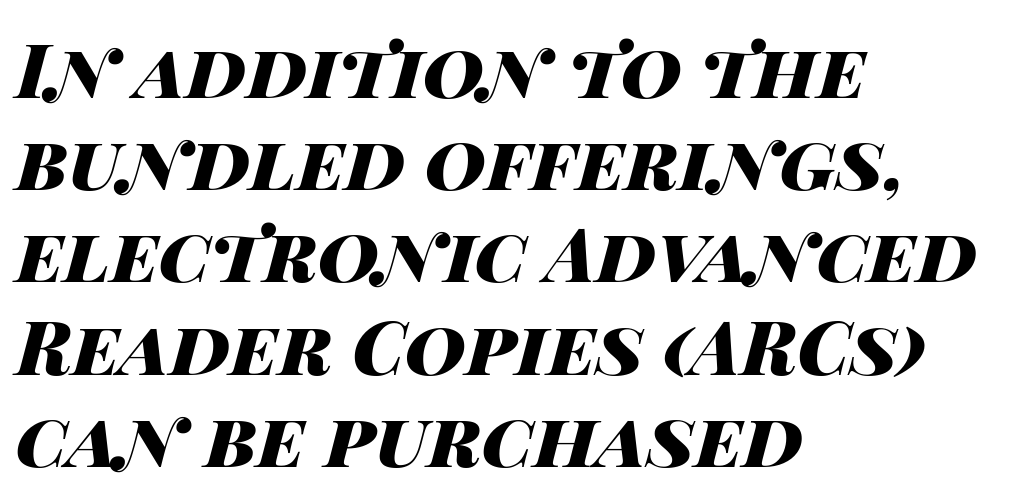
{"italic": "yes", "lean": "right", "slant_degrees": 14, "bold": "yes", "weight": "heavy", "width": "wide", "stroke_contrast": "high", "x_height": "large", "monospaced": "no", "underline": "no", "align": "left", "line_spacing_ratio": 1.23, "letter_spacing": "normal", "letter_spacing_em": 0.0, "glyph_px": 75}
